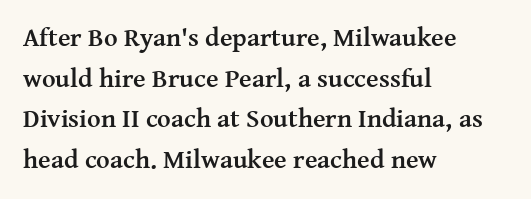
Q: Is the text bold? A: Yes.
Q: Is the text italic (slanted)? A: No, it is upright.
Q: Is the text underlined? A: No.
Q: How is the paragraph aligned? A: Left-aligned.
Q: Is the spacing between letters normal or unusually wide? A: Normal.
Q: Is the spacing between lines tight, normal or loose? A: Normal.
